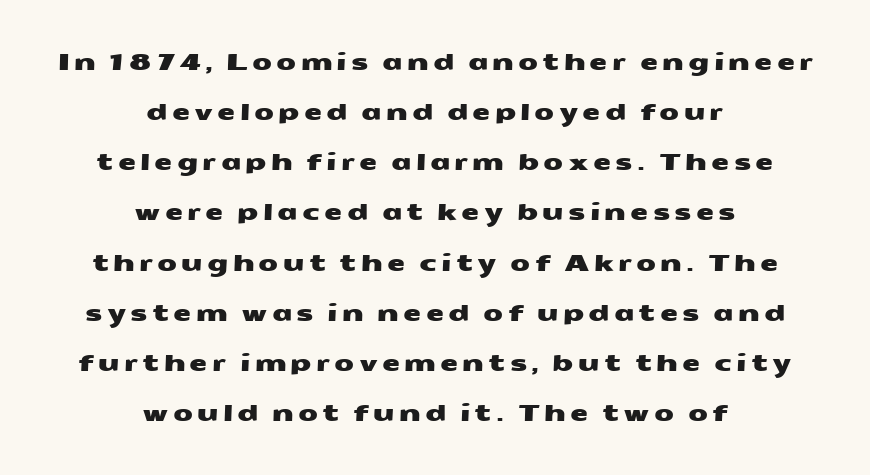
The image shows 23 px text type; set centered, loose line spacing (2.18x), not underlined.
